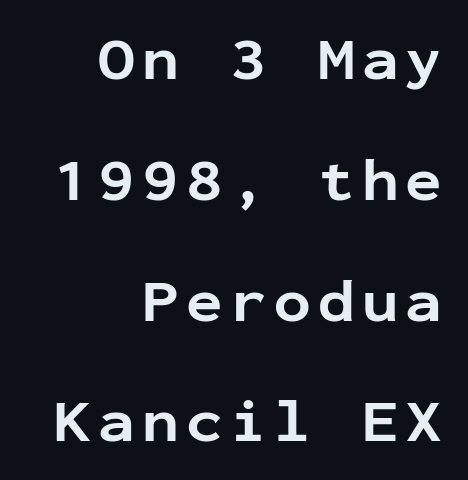
The face used here is monospaced, like something from a code editor. The designer went with a sans here, leaving each stem footless. Is the block centered? No — it sits flush against the right margin. Do the letters lean? They stand straight. Weight check: bold — yes, fully.
